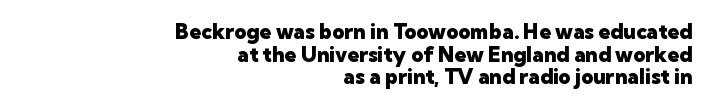
The image shows 21 px bold type, upright; set right-aligned, tight line spacing (1.08x), normal letter spacing, not underlined.
